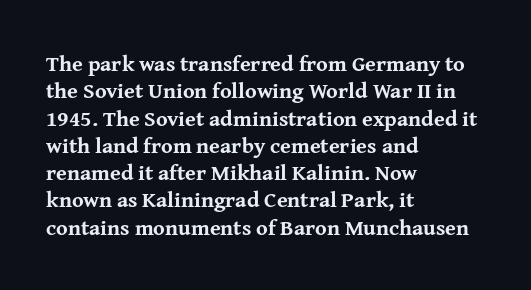
Chunky letters — that's bold for sure. Caption: standard tracking, unaltered. Descenders are the only things crossing below the line. Typeset ragged right — the left edge is the straight one. The letters stand upright; this is a roman face.
